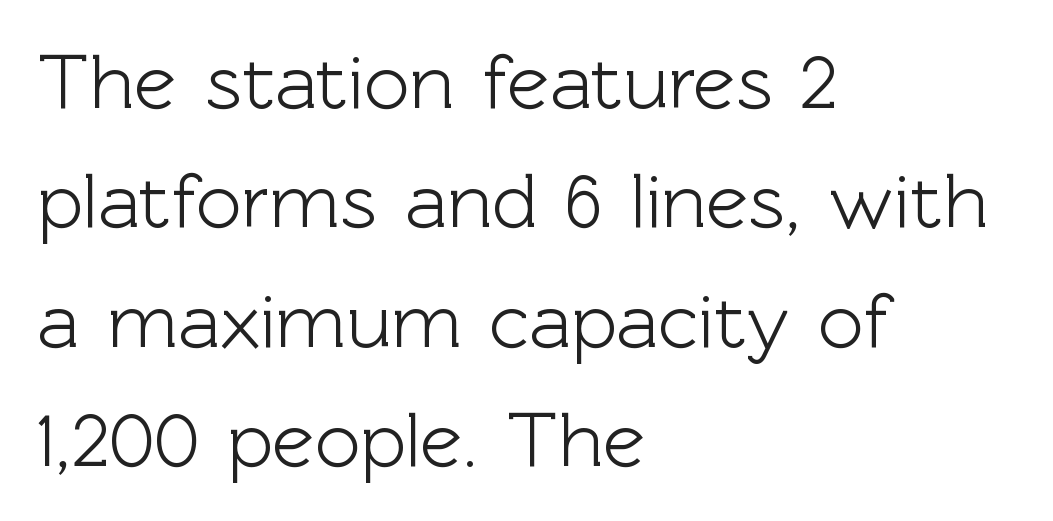
{"serif": "no", "italic": "no", "width": "normal", "x_height": "medium", "monospaced": "no", "underline": "no", "align": "left", "line_spacing": "normal", "line_spacing_ratio": 1.51, "letter_spacing": "normal", "letter_spacing_em": 0.0, "glyph_px": 79}
